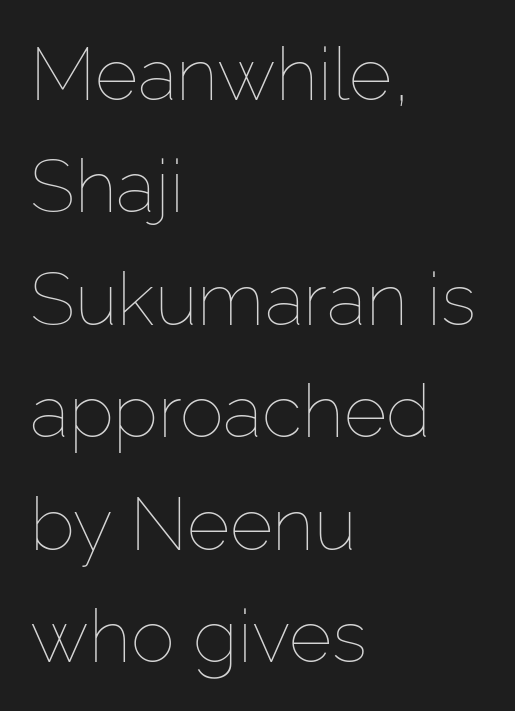
{"italic": "no", "bold": "no", "weight": "thin", "width": "normal", "stroke_contrast": "low", "x_height": "medium", "monospaced": "no", "underline": "no", "align": "left", "line_spacing": "normal", "line_spacing_ratio": 1.52, "letter_spacing": "normal", "letter_spacing_em": 0.0, "glyph_px": 74}
